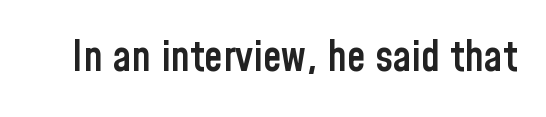
Q: Is the text bold? A: Semi-bold.
Q: Is the text italic (slanted)? A: No, it is upright.
Q: Is the typeface a serif or a sans-serif typeface? A: Sans-serif.
Q: Is the text underlined? A: No.
Q: Is the spacing between letters normal or unusually wide? A: Normal.
Q: Width (condensed, normal, or wide)? A: Condensed.
Q: Stroke contrast? A: Low.
Q: x-height? A: Medium.
Q: Monospaced? A: No.
